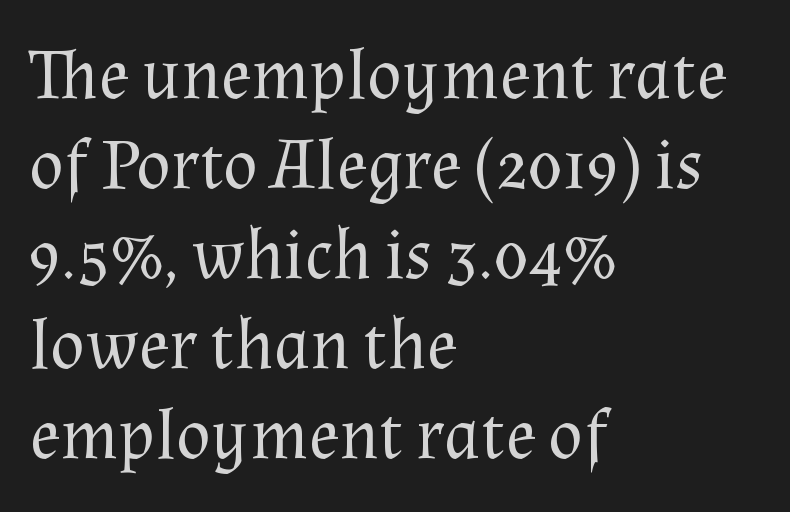
Q: Is the text bold? A: No.
Q: Is the text italic (slanted)? A: No, it is upright.
Q: Is the text underlined? A: No.
Q: How is the paragraph aligned? A: Left-aligned.
Q: Is the spacing between letters normal or unusually wide? A: Normal.
Q: Is the spacing between lines tight, normal or loose? A: Normal.
Q: Width (condensed, normal, or wide)? A: Normal.
Q: Stroke contrast? A: Medium.
Q: x-height? A: Medium.
Q: Monospaced? A: No.
